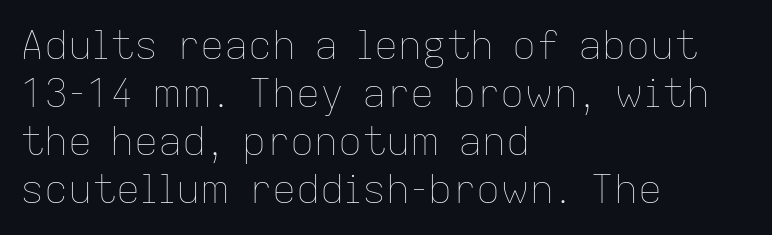
Counters stay open thanks to moderate or lighter strokes. Short note: letters normally spaced. Just letters on the line, the space beneath them empty. You could not count columns in this text — the font is proportionally spaced. The paragraph shown leans on its left margin.
